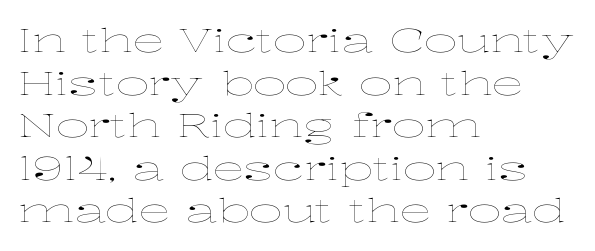
{"italic": "no", "bold": "no", "weight": "thin", "width": "wide", "stroke_contrast": "low", "x_height": "medium", "monospaced": "no", "underline": "no", "align": "left", "line_spacing": "normal", "line_spacing_ratio": 1.33, "letter_spacing": "normal", "letter_spacing_em": 0.0, "glyph_px": 32}
